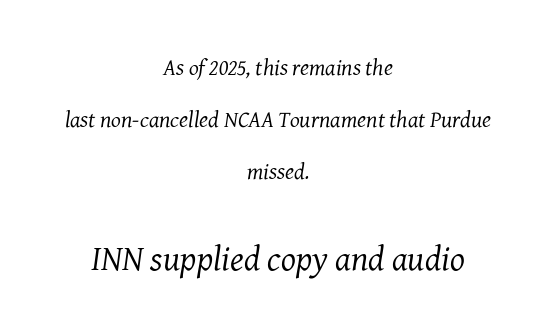
Does extra space separate the letters? No, they use regular spacing. How would I describe the line gaps? Wide and relaxed. A serif font was chosen for this passage. An italicized treatment has been applied to the whole sample. Anything drawn beneath the words? Only blank space. Stems here are at most as thick as an everyday book face.
